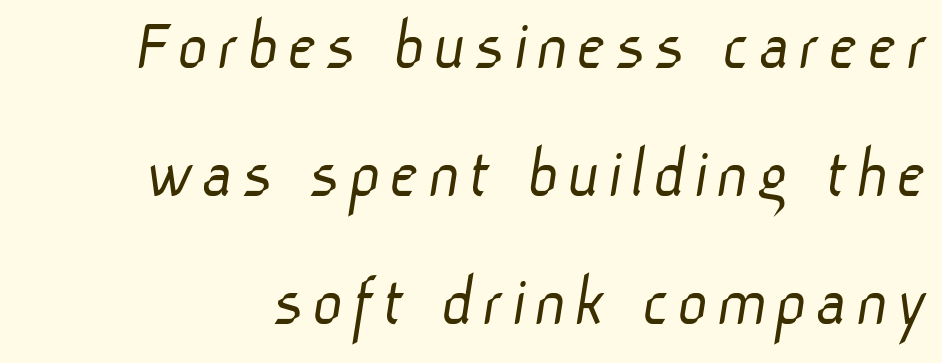
The glyphs are unaccompanied by any horizontal stroke below them. Look at the bottom of the vertical strokes: they stop flat, with no serifs. No extra ink here — the face is not bold. Proportional: the letters do not fall into vertical columns.
